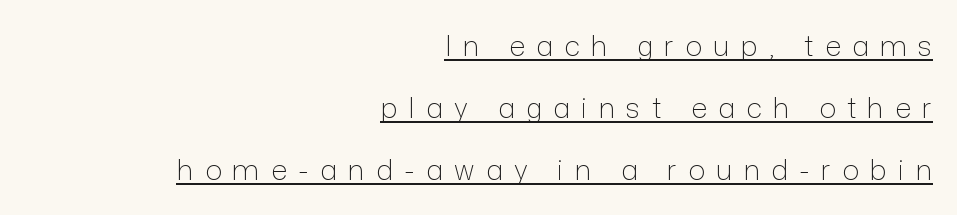
{"serif": "no", "italic": "no", "bold": "no", "weight": "light", "width": "normal", "stroke_contrast": "low", "x_height": "medium", "monospaced": "no", "underline": "yes", "align": "right", "line_spacing": "loose", "line_spacing_ratio": 2.22, "letter_spacing": "wide", "letter_spacing_em": 0.41, "glyph_px": 28}
